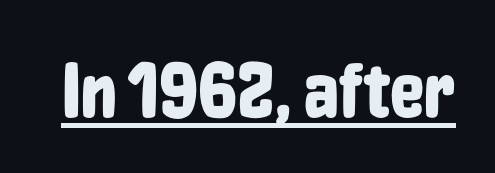
The image shows 77 px condensed sans-serif type, upright; set normal letter spacing, underlined; low stroke contrast and a medium x-height.
